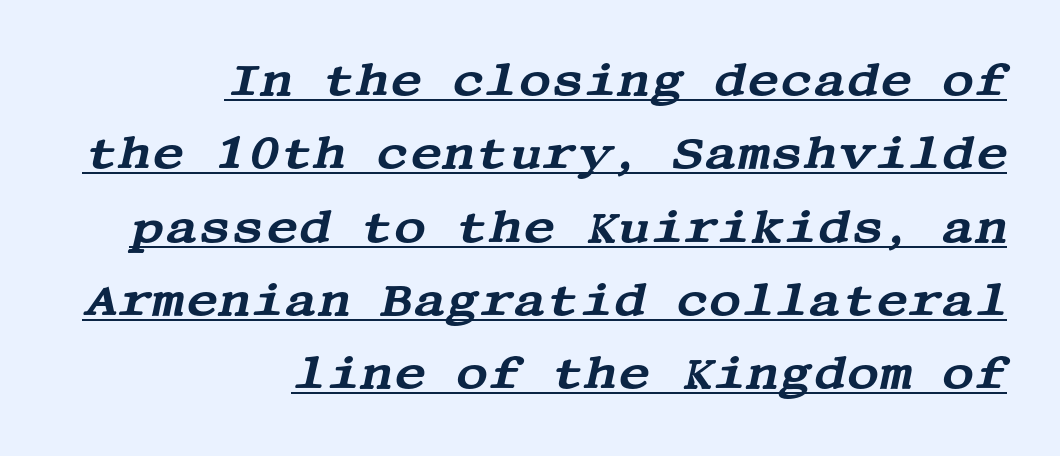
{"serif": "yes", "italic": "yes", "lean": "right", "slant_degrees": 13, "width": "wide", "stroke_contrast": "medium", "x_height": "large", "underline": "yes", "align": "right", "line_spacing": "normal", "line_spacing_ratio": 1.63, "letter_spacing": "normal", "letter_spacing_em": 0.0, "glyph_px": 45}
